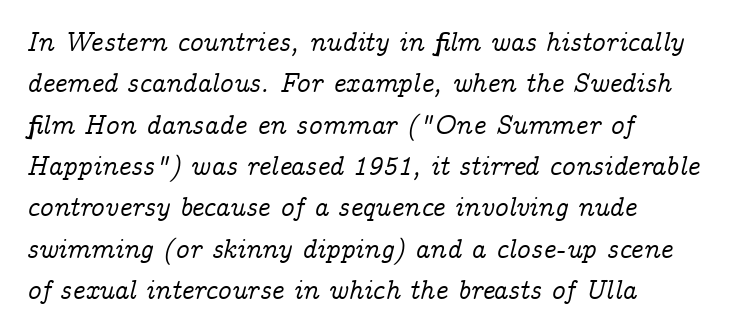
The typography opts for an oblique posture over an upright one. Each word holds together tightly as a unit, with standard inter-letter gaps. The rendering uses a moderate line-height, typical for paragraphs. The passage shown is not underscored anywhere. The lines in this sample share a left origin and differ only in where they stop.
